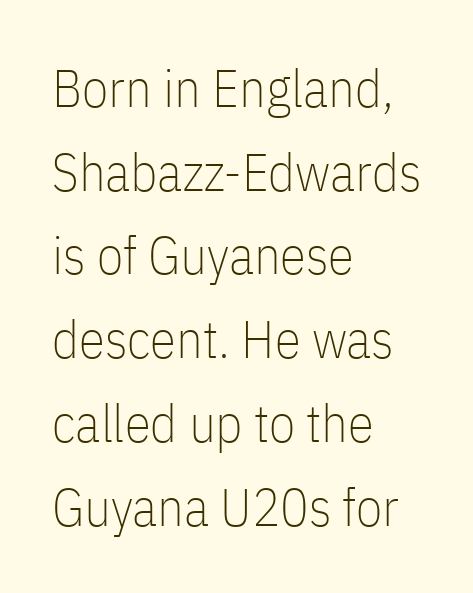
{"serif": "no", "italic": "no", "bold": "no", "weight": "thin", "width": "condensed", "stroke_contrast": "low", "x_height": "medium", "monospaced": "no", "underline": "no", "align": "left", "line_spacing": "normal", "line_spacing_ratio": 1.58, "letter_spacing": "normal", "letter_spacing_em": 0.0, "glyph_px": 53}
